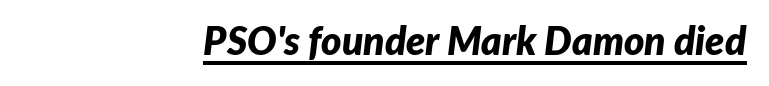
Q: Is the text bold? A: Yes.
Q: Is the text italic (slanted)? A: Yes, it leans right by about 7 degrees.
Q: Is the text underlined? A: Yes.
Q: Is the spacing between letters normal or unusually wide? A: Normal.
Q: Width (condensed, normal, or wide)? A: Normal.
Q: Stroke contrast? A: Low.
Q: x-height? A: Medium.
Q: Monospaced? A: No.
